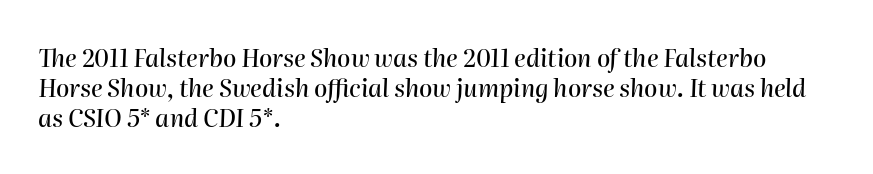
Q: Is the text italic (slanted)? A: Yes, it leans right by about 2 degrees.
Q: Is the text underlined? A: No.
Q: How is the paragraph aligned? A: Left-aligned.
Q: Is the spacing between letters normal or unusually wide? A: Normal.
Q: Is the spacing between lines tight, normal or loose? A: Normal.
